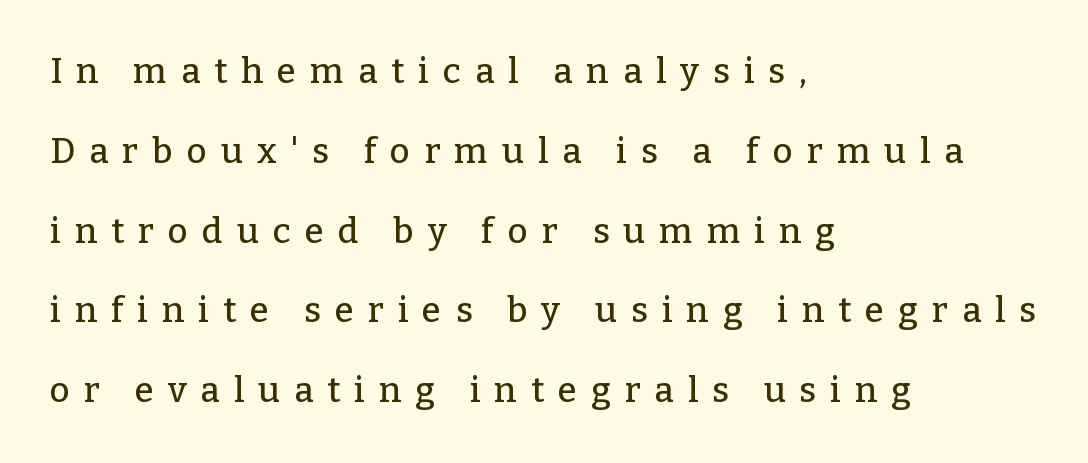
Q: Is the text italic (slanted)? A: No, it is upright.
Q: Is the typeface a serif or a sans-serif typeface? A: Serif.
Q: Is the text underlined? A: No.
Q: How is the paragraph aligned? A: Left-aligned.
Q: Is the spacing between letters normal or unusually wide? A: Unusually wide.
Q: Is the spacing between lines tight, normal or loose? A: Loose.
Q: Width (condensed, normal, or wide)? A: Normal.
Q: Stroke contrast? A: Low.
Q: x-height? A: Medium.
Q: Monospaced? A: No.
